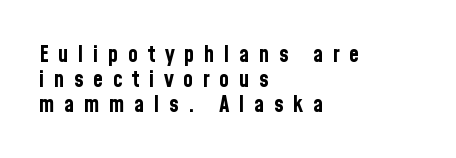
The lettering stays uniformly vertical, giving the passage a roman look. Underlining? Definitely not there. Casual observation: everything's shoved over to the left. Short note: letters widely spaced. The line-height multiplier appears low, near solid setting.
